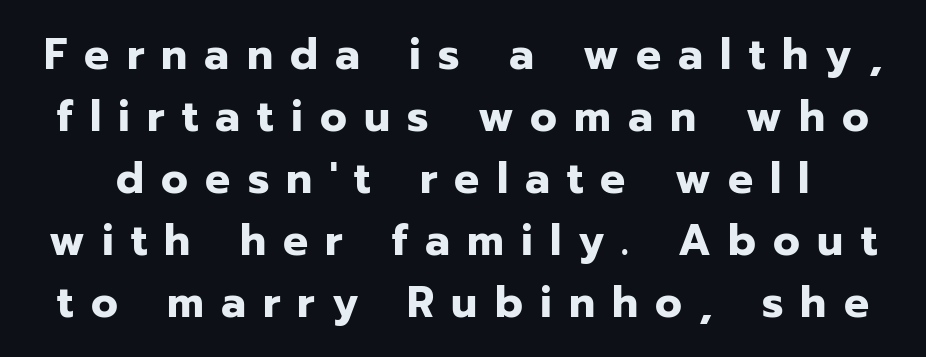
{"serif": "no", "italic": "no", "bold": "yes", "weight": "bold", "width": "normal", "stroke_contrast": "low", "x_height": "medium", "monospaced": "no", "underline": "no", "line_spacing": "normal", "line_spacing_ratio": 1.41, "letter_spacing": "wide", "letter_spacing_em": 0.39, "glyph_px": 44}
